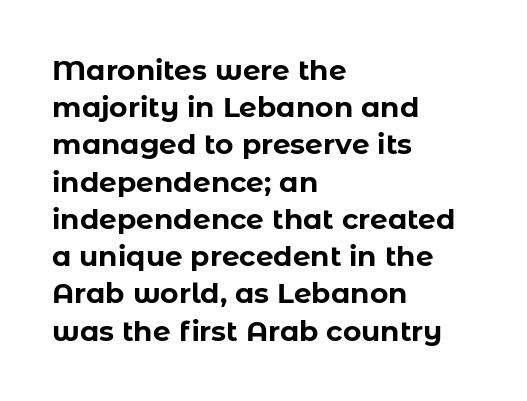
{"serif": "no", "italic": "no", "bold": "yes", "weight": "bold", "width": "normal", "stroke_contrast": "low", "x_height": "medium", "monospaced": "no", "underline": "no", "align": "left", "line_spacing": "normal", "line_spacing_ratio": 1.33, "letter_spacing": "normal", "letter_spacing_em": 0.0, "glyph_px": 28}
